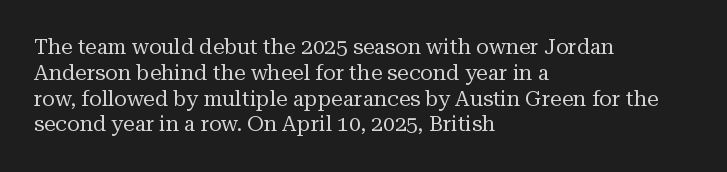
Visually the block forms a straight wall on the left and a jagged coastline on the right. This sample uses plain, unmodified letter spacing. The face looks like a standard text weight, possibly lighter. Check under the words: just untouched page. Does the lettering tilt? It doesn't — this is upright.
